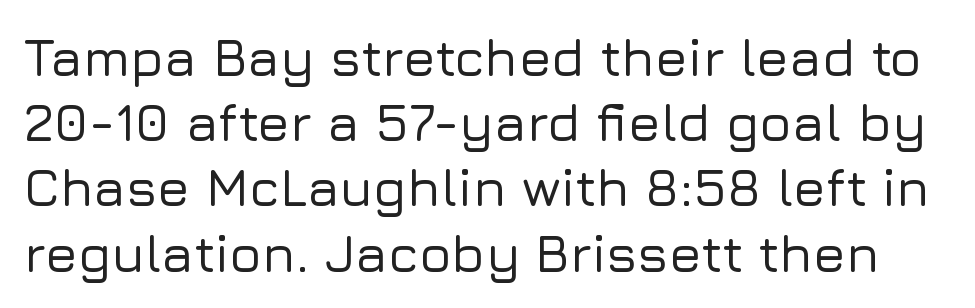
{"serif": "no", "italic": "no", "width": "normal", "stroke_contrast": "low", "x_height": "medium", "monospaced": "no", "underline": "no", "line_spacing_ratio": 1.23, "letter_spacing": "normal", "letter_spacing_em": 0.0, "glyph_px": 53}
